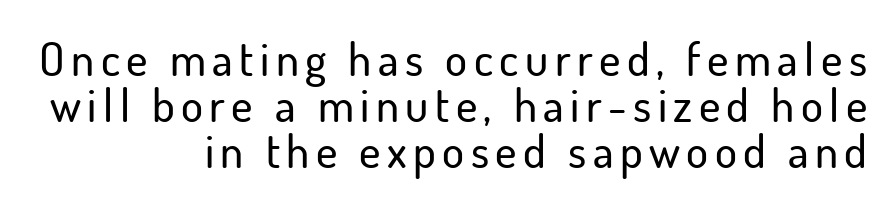
The type sits square on the baseline with zero lean. Each letter keeps its own natural width here, so spacing adapts to shape. The characters display no serif detailing; their extremities are plain. Horizontal bands of white between lines are thin slivers. Typeset ragged left — the right edge is the straight one.
